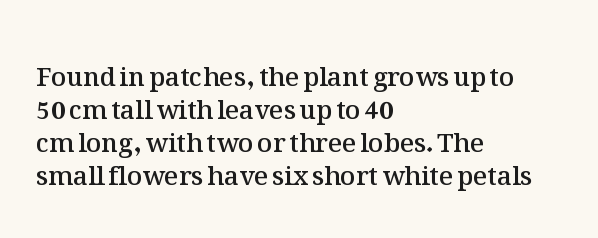
{"italic": "no", "bold": "semi", "underline": "no", "align": "left", "line_spacing": "normal", "line_spacing_ratio": 1.27, "letter_spacing": "normal", "letter_spacing_em": 0.0, "glyph_px": 26}
